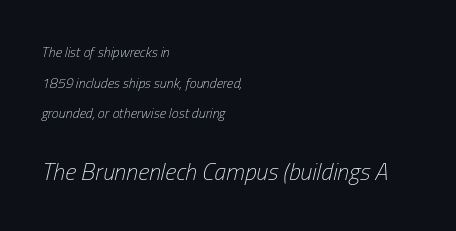
{"italic": "yes", "lean": "right", "slant_degrees": 13, "bold": "no", "underline": "no", "align": "left", "line_spacing": "loose", "line_spacing_ratio": 2.18, "letter_spacing": "normal", "letter_spacing_em": 0.0, "larger_block": "second", "size_ratio": 1.71, "glyph_px": 24}
